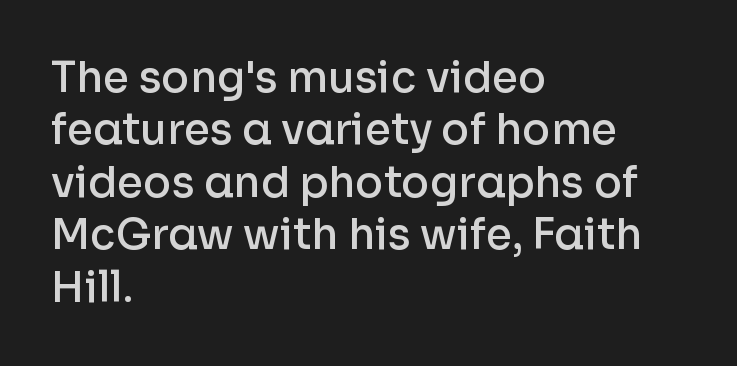
Q: Is the text bold? A: Semi-bold.
Q: Is the text italic (slanted)? A: No, it is upright.
Q: Is the typeface a serif or a sans-serif typeface? A: Sans-serif.
Q: Is the text underlined? A: No.
Q: How is the paragraph aligned? A: Left-aligned.
Q: Is the spacing between letters normal or unusually wide? A: Normal.
Q: Is the spacing between lines tight, normal or loose? A: Normal.
Q: Width (condensed, normal, or wide)? A: Normal.
Q: Stroke contrast? A: Low.
Q: x-height? A: Medium.
Q: Monospaced? A: No.
